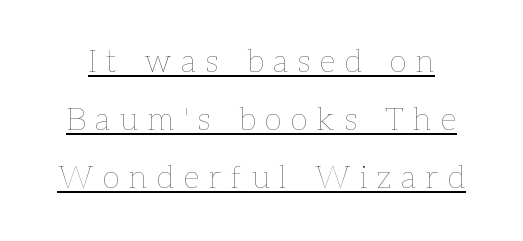
Descenders here cross a horizontal rule under the line. Letter spacing: wide. The passage shown is typed in a proportional face where columns would drift. Quick note: not italic, upright. The typeface has the unassuming heft of standard copy or less.
